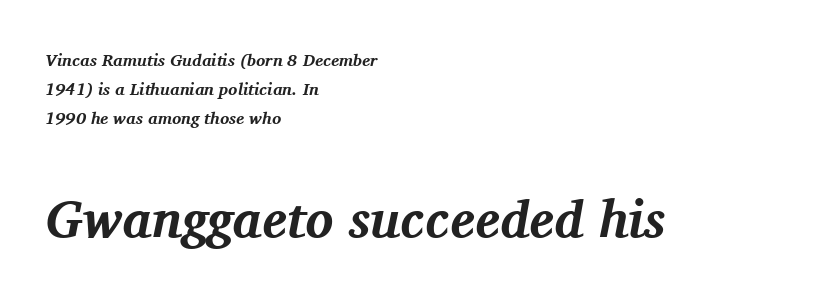
Q: Is the text bold? A: Yes.
Q: Is the text italic (slanted)? A: Yes, it leans right by about 11 degrees.
Q: Is the typeface a serif or a sans-serif typeface? A: Serif.
Q: Is the text underlined? A: No.
Q: How is the paragraph aligned? A: Left-aligned.
Q: Is the spacing between letters normal or unusually wide? A: Normal.
Q: Which block of text is set in a larger size, the first (top) or the second (bottom)? A: The second (bottom) one.
Q: Width (condensed, normal, or wide)? A: Normal.
Q: Stroke contrast? A: Medium.
Q: x-height? A: Medium.
Q: Monospaced? A: No.
